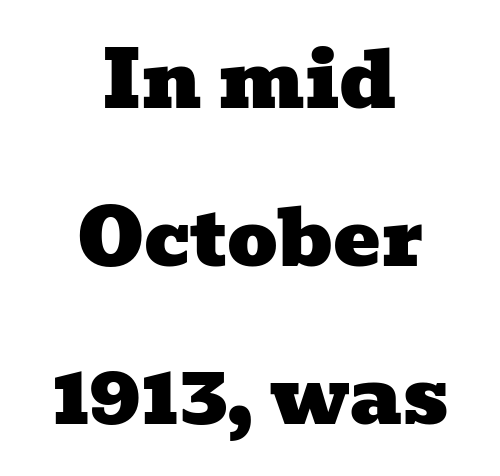
This block would shrink considerably if given ordinary leading; it's expanded now. Varying glyph widths throughout — classic text-font behaviour. This sample uses a serif face. Honestly, the letter spacing is just normal — you wouldn't notice it. Caption: multi-line text, centered on the measure.
